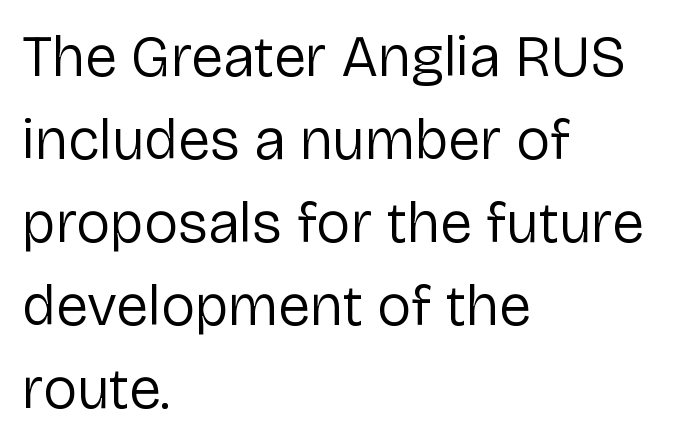
Does the leading feel generous? No, just average. Descenders hang freely into open space. You could call the tracking neutral — neither tight nor loose. These lines are rendered in a variable-pitch font.
